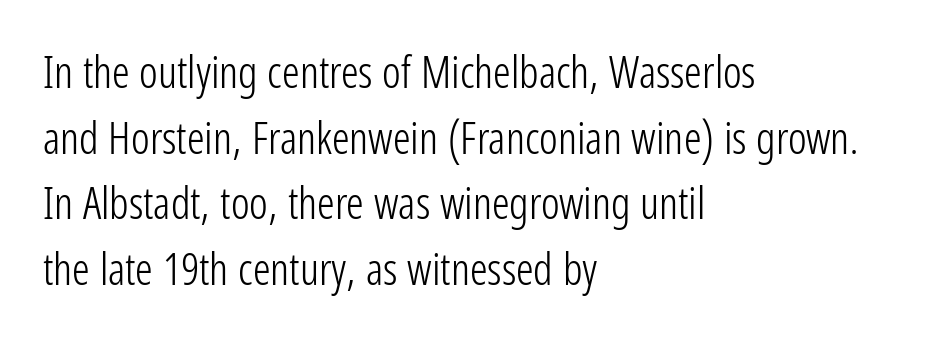
Q: Is the text bold? A: No.
Q: Is the text italic (slanted)? A: No, it is upright.
Q: Is the typeface a serif or a sans-serif typeface? A: Sans-serif.
Q: Is the text underlined? A: No.
Q: How is the paragraph aligned? A: Left-aligned.
Q: Is the spacing between letters normal or unusually wide? A: Normal.
Q: Is the spacing between lines tight, normal or loose? A: Normal.
Q: Width (condensed, normal, or wide)? A: Condensed.
Q: Stroke contrast? A: Low.
Q: x-height? A: Medium.
Q: Monospaced? A: No.
